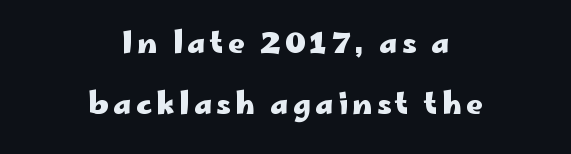
{"serif": "no", "italic": "no", "bold": "yes", "weight": "heavy", "width": "wide", "stroke_contrast": "low", "x_height": "small", "monospaced": "no", "underline": "no", "align": "center", "line_spacing": "loose", "line_spacing_ratio": 2.09, "glyph_px": 29}
